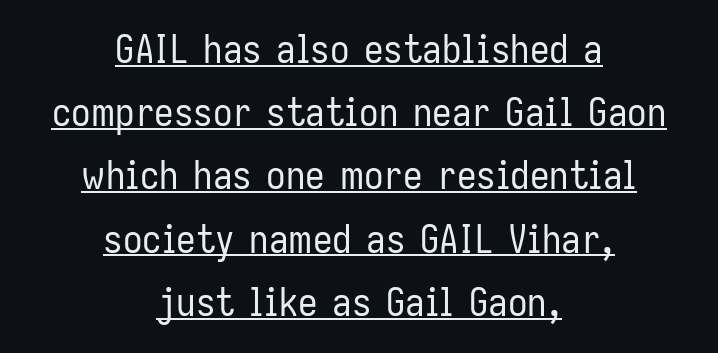
These characters rest on top of a visible drawn line. Nope, no serifs anywhere on these letters. The passage shown is not bold in any degree. These lines were composed using upright roman letters.
